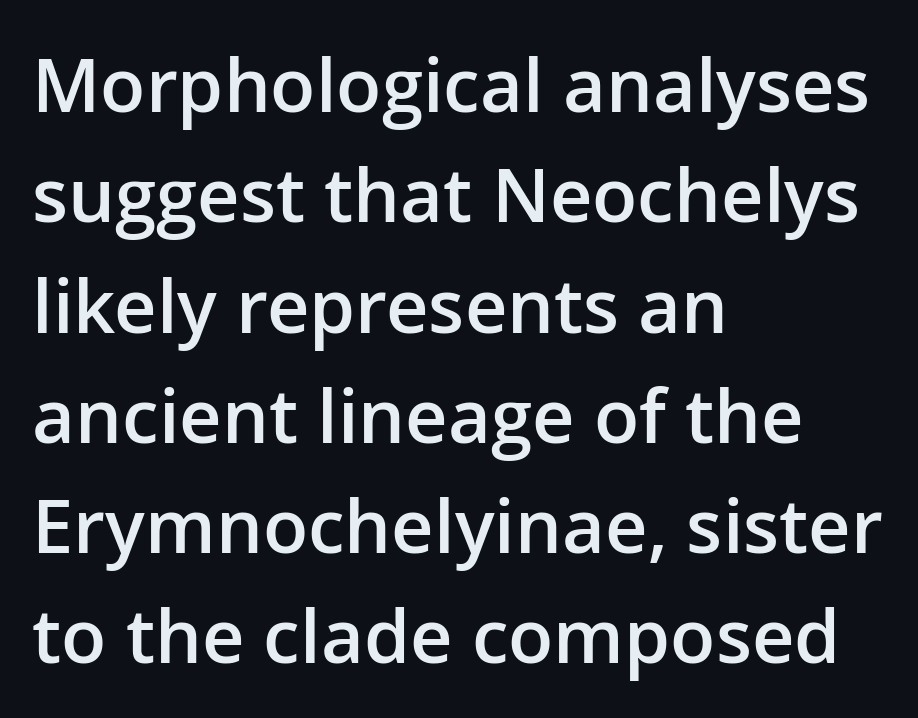
The space directly below the letters is spotless. Nothing unusual about the tracking: characters are spaced as the font intends. The text block is weighted toward the left margin, trailing off unevenly rightward. This is the in-between weight designers call semibold or demi. This sample has the flowing, uneven cadence of proportional lettering.
